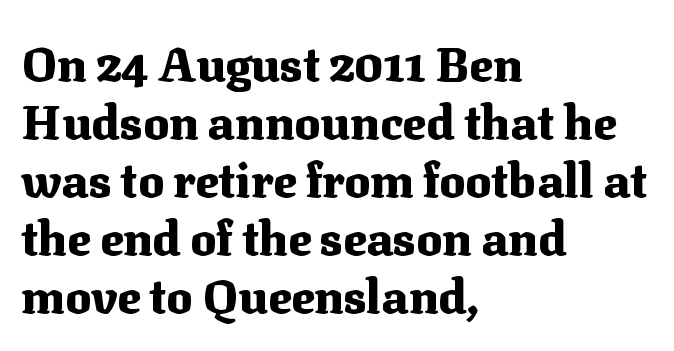
Every stem runs plumb, perpendicular to the baseline. Unmarked baselines from the first word to the last. Old-style or modern, the face here clearly has serifs. Look at the stroke-to-counter ratio: heavy, a bold. Compared with a centered layout, this one pins lines to the left instead.
